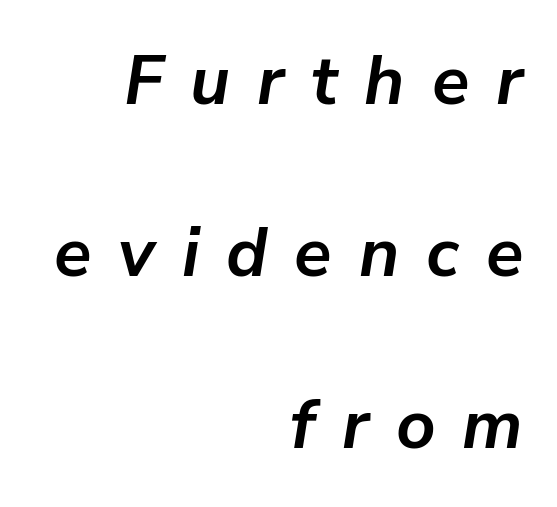
Someone cranked the tracking dial way up on this one. This rendering uses right alignment, leaving the left contour irregular. The rendering applies a slant to the glyphs. This rendering features lettering with no underline. Reading down the column, the eye jumps a long way to each next line.
